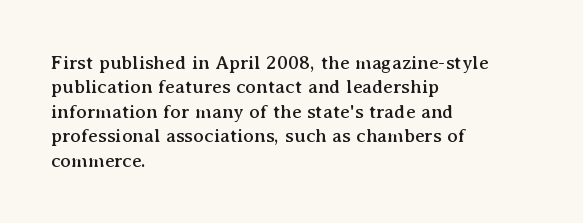
The image shows 20 px text type, upright; set left-aligned, line spacing 1.22x, normal letter spacing, not underlined.
